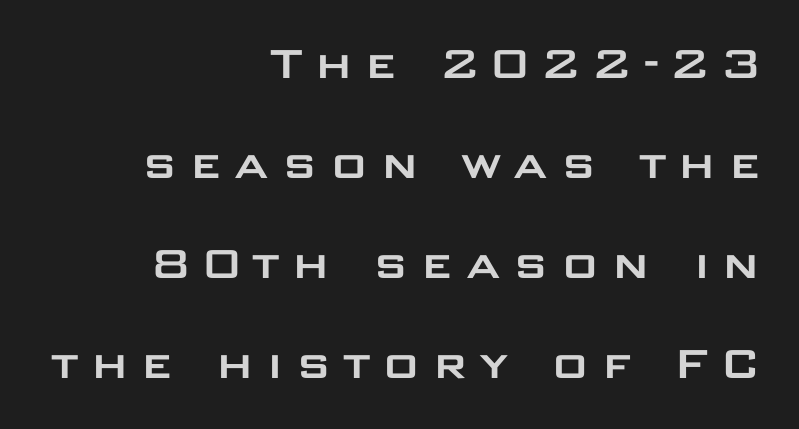
To sum up the face: it is a sans, with no serifs. Teacher's note: observe the even right margin — that is flush-right alignment. The strip under each line holds only bare page. These lines have a slow, spaced-out rhythm from letter to letter. Is this a fixed-width face? No — the glyphs have proportional, varying widths.
